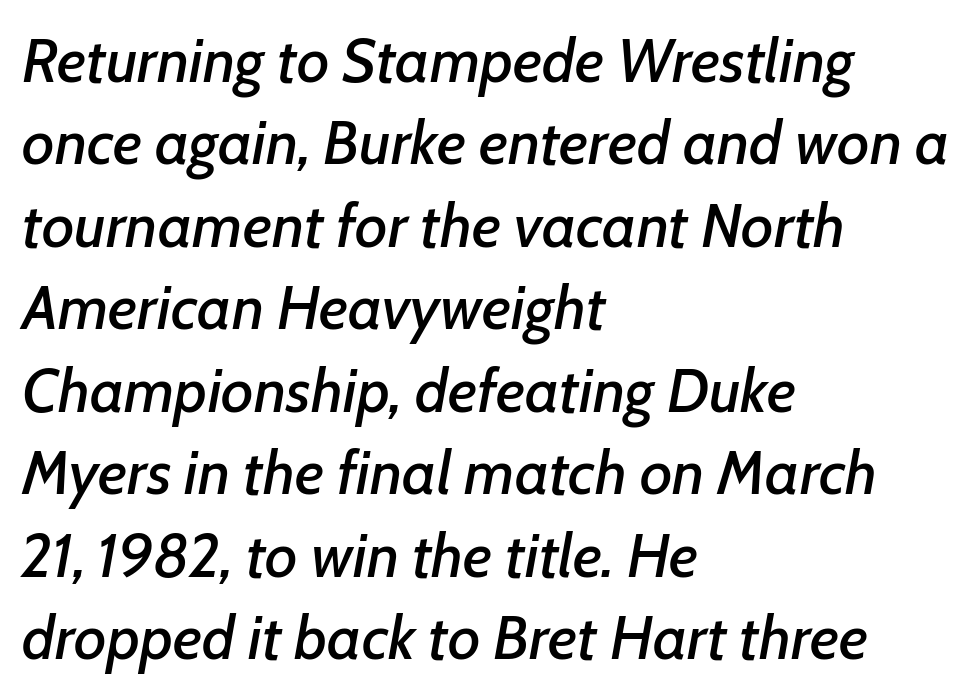
Q: Is the text italic (slanted)? A: Yes, it leans right by about 7 degrees.
Q: Is the text underlined? A: No.
Q: How is the paragraph aligned? A: Left-aligned.
Q: Is the spacing between letters normal or unusually wide? A: Normal.
Q: Is the spacing between lines tight, normal or loose? A: Normal.
Q: Width (condensed, normal, or wide)? A: Normal.
Q: Stroke contrast? A: Low.
Q: x-height? A: Medium.
Q: Monospaced? A: No.
